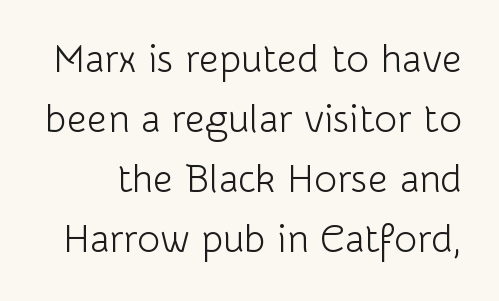
Q: Is the text bold? A: No.
Q: Is the text italic (slanted)? A: No, it is upright.
Q: Is the typeface a serif or a sans-serif typeface? A: Sans-serif.
Q: Is the text underlined? A: No.
Q: Is the spacing between letters normal or unusually wide? A: Normal.
Q: Is the spacing between lines tight, normal or loose? A: Normal.
Q: Width (condensed, normal, or wide)? A: Normal.
Q: Stroke contrast? A: Low.
Q: x-height? A: Medium.
Q: Monospaced? A: No.
